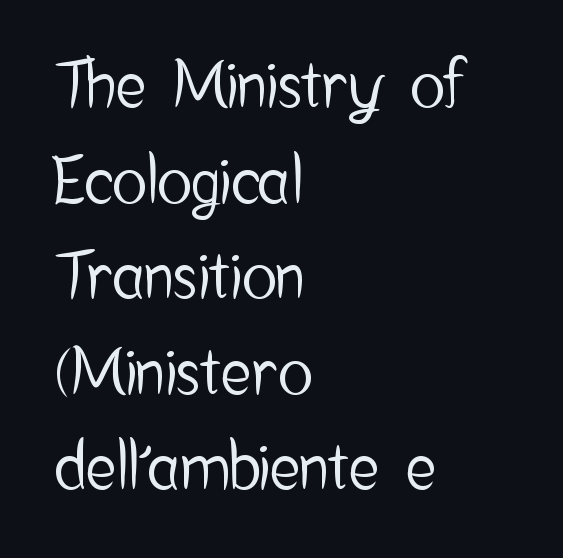
Honestly, the row spacing looks completely unremarkable. Ordinary non-slanted type is in use. Beneath every word, the page is bare. Line starts are locked; line ends wander. The passage shown is typeset with a sans-serif family.
